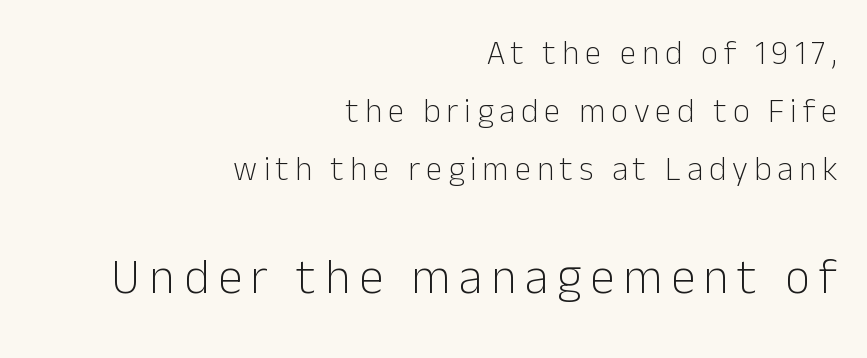
{"serif": "no", "italic": "no", "bold": "no", "weight": "light", "width": "normal", "stroke_contrast": "low", "x_height": "medium", "monospaced": "no", "underline": "no", "align": "right", "line_spacing_ratio": 1.76, "larger_block": "second", "size_ratio": 1.48, "glyph_px": 49}
